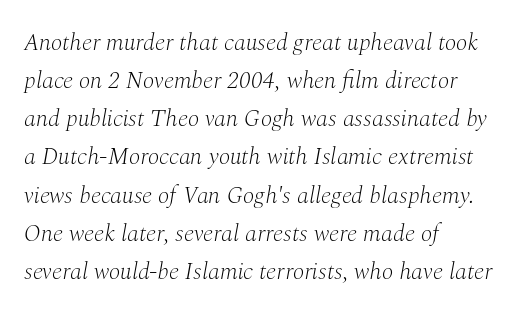
The face used here is rendered with its standard letterfit. Short and long lines alike share a common starting point at left. A typesetter would mark this as italic. The face looks like a standard text weight, possibly lighter. Underlining? Definitely not there. Interline gaps are of average width in this sample.
